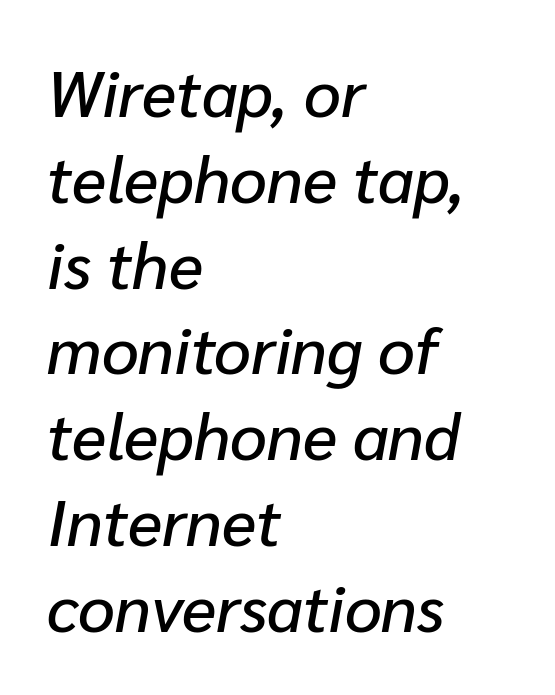
Q: Is the text italic (slanted)? A: Yes, it leans right by about 10 degrees.
Q: Is the text underlined? A: No.
Q: How is the paragraph aligned? A: Left-aligned.
Q: Is the spacing between letters normal or unusually wide? A: Normal.
Q: Is the spacing between lines tight, normal or loose? A: Normal.
Q: Width (condensed, normal, or wide)? A: Normal.
Q: Stroke contrast? A: Low.
Q: x-height? A: Medium.
Q: Monospaced? A: No.
